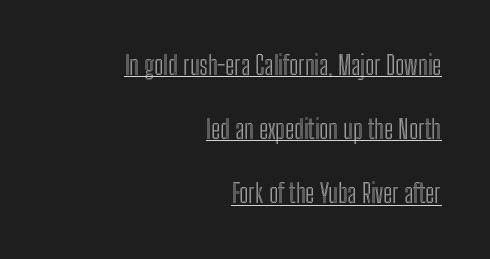
{"italic": "no", "underline": "yes", "align": "right", "line_spacing": "loose", "line_spacing_ratio": 2.47, "letter_spacing": "normal", "letter_spacing_em": 0.0, "glyph_px": 26}
